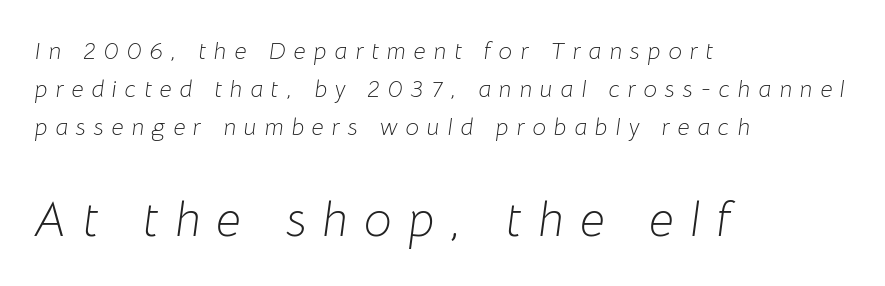
The letterforms stand isolated, each surrounded by extra space. The face used here is proportionally spaced, like ordinary book or web type. Alignment: flush left. The letterforms sit at book weight or below. Bigger letters appear in the bottom chunk; the top chunk is reduced. Rule under the text: the space is simply empty.
